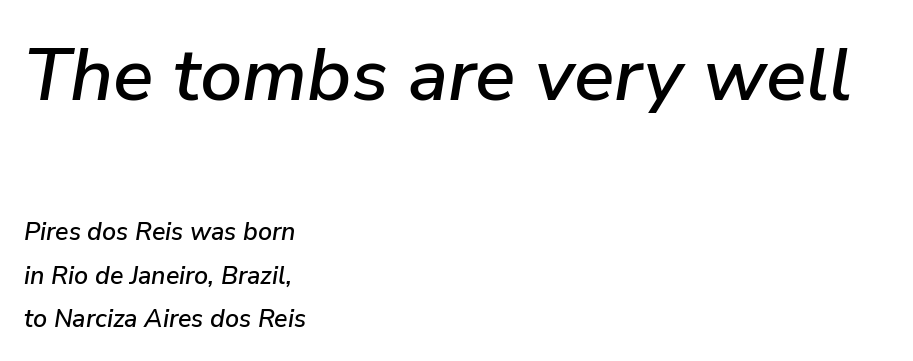
The image shows 75 px text type, italic (leaning right); set left-aligned, line spacing 1.74x, normal letter spacing, not underlined; the first (top) block is 3.0x larger; low stroke contrast and a medium x-height.
